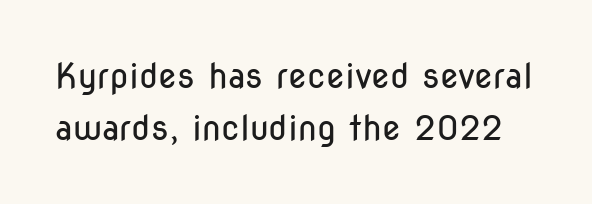
Q: Is the text bold? A: No.
Q: Is the text italic (slanted)? A: No, it is upright.
Q: Is the typeface a serif or a sans-serif typeface? A: Sans-serif.
Q: Is the text underlined? A: No.
Q: Is the spacing between letters normal or unusually wide? A: Normal.
Q: Is the spacing between lines tight, normal or loose? A: Normal.
Q: Width (condensed, normal, or wide)? A: Condensed.
Q: Stroke contrast? A: Low.
Q: x-height? A: Medium.
Q: Monospaced? A: No.
